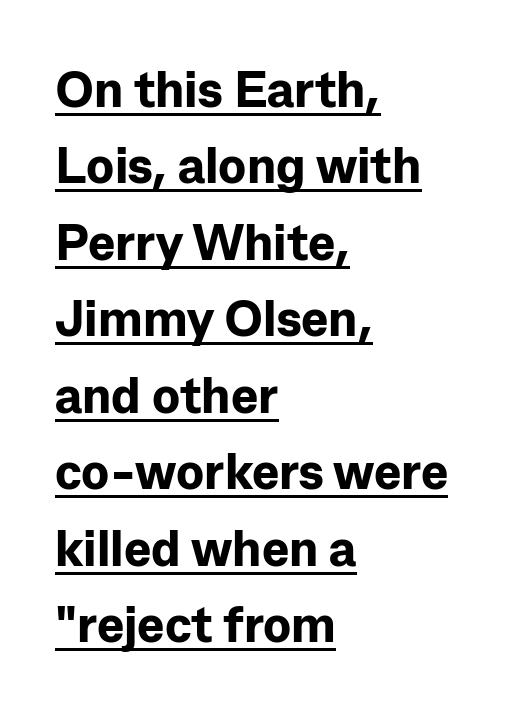
Q: Is the text bold? A: Yes.
Q: Is the text italic (slanted)? A: No, it is upright.
Q: Is the typeface a serif or a sans-serif typeface? A: Sans-serif.
Q: Is the text underlined? A: Yes.
Q: How is the paragraph aligned? A: Left-aligned.
Q: Is the spacing between letters normal or unusually wide? A: Normal.
Q: Is the spacing between lines tight, normal or loose? A: Normal.
Q: Width (condensed, normal, or wide)? A: Normal.
Q: Stroke contrast? A: Low.
Q: x-height? A: Medium.
Q: Monospaced? A: No.
